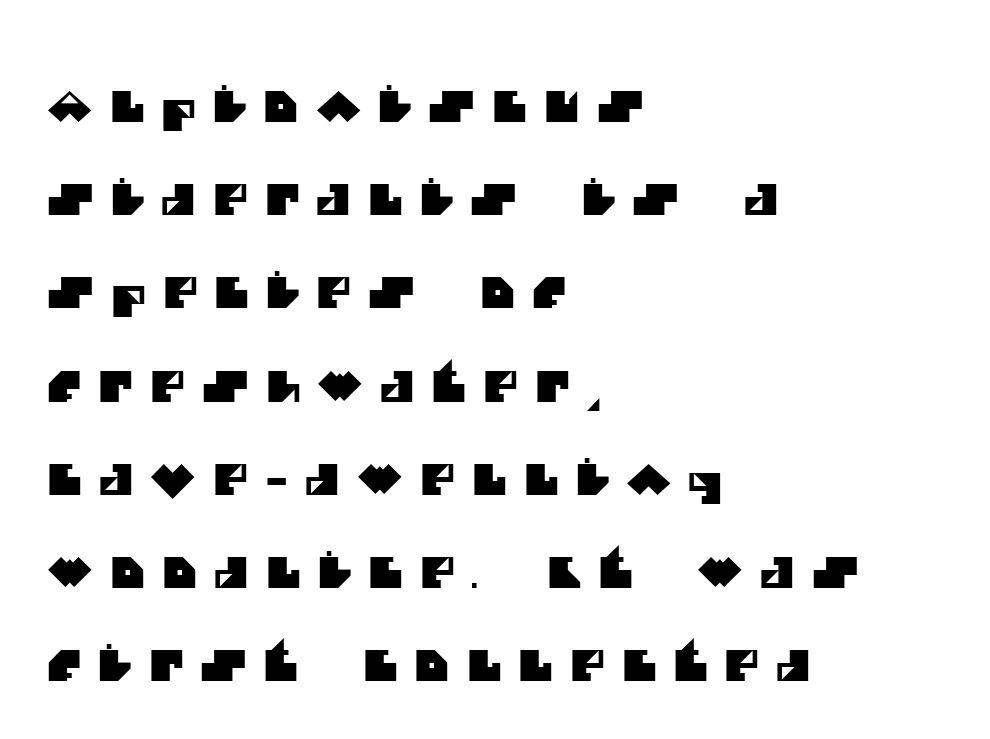
The lines are quadded left. The rendering inserts visible extra space after every character. The face used here is proportionally spaced, like ordinary book or web type. Letterform terminals end flat and unadorned throughout the passage. Just letters on the line, the space beneath them empty.
